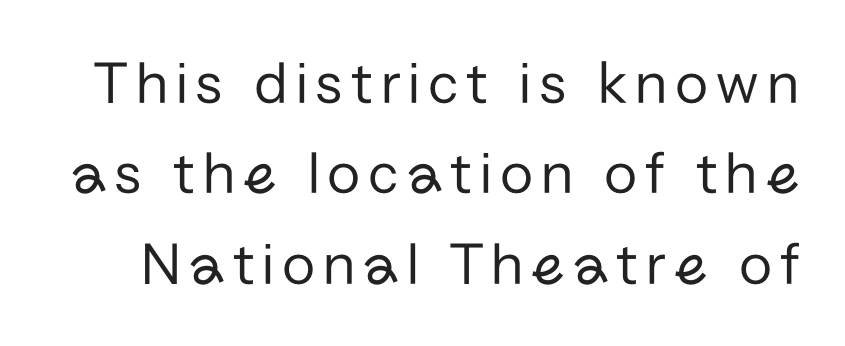
You can tell it's not italic because the verticals are truly vertical. Line spacing here is normal. Note: no serifs on the glyphs. Descenders are the only things crossing below the line. This is not heavy type; no bold has been used.
